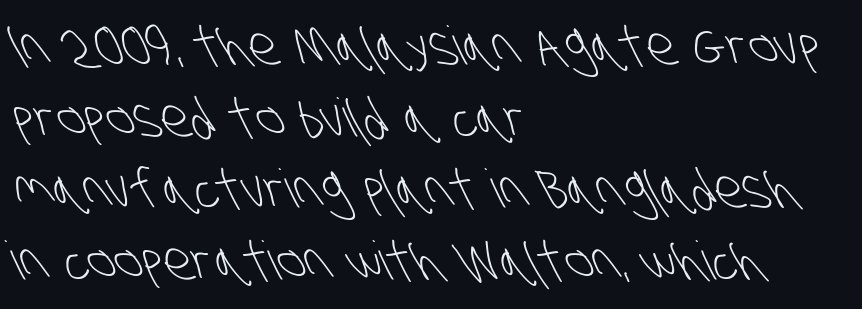
The image shows 53 px light, condensed sans-serif type; set left-aligned, normal line spacing (1.35x), normal letter spacing, not underlined; low stroke contrast and a large x-height.
